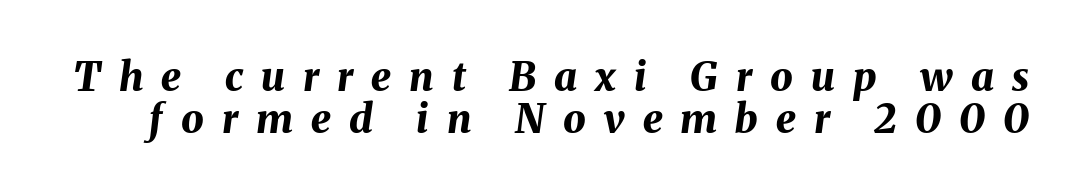
Q: Is the text bold? A: Yes.
Q: Is the text italic (slanted)? A: Yes, it leans right by about 8 degrees.
Q: Is the text underlined? A: No.
Q: Is the spacing between letters normal or unusually wide? A: Unusually wide.
Q: Is the spacing between lines tight, normal or loose? A: Tight.
Q: Width (condensed, normal, or wide)? A: Normal.
Q: Stroke contrast? A: Medium.
Q: x-height? A: Medium.
Q: Monospaced? A: No.
